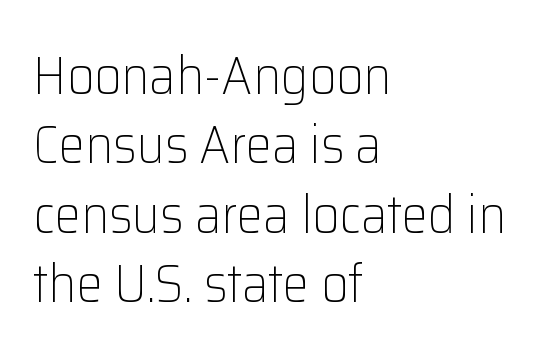
{"serif": "no", "italic": "no", "bold": "no", "weight": "light", "width": "normal", "stroke_contrast": "low", "x_height": "medium", "monospaced": "no", "underline": "no", "align": "left", "line_spacing": "normal", "line_spacing_ratio": 1.31, "letter_spacing": "normal", "letter_spacing_em": 0.0, "glyph_px": 53}
